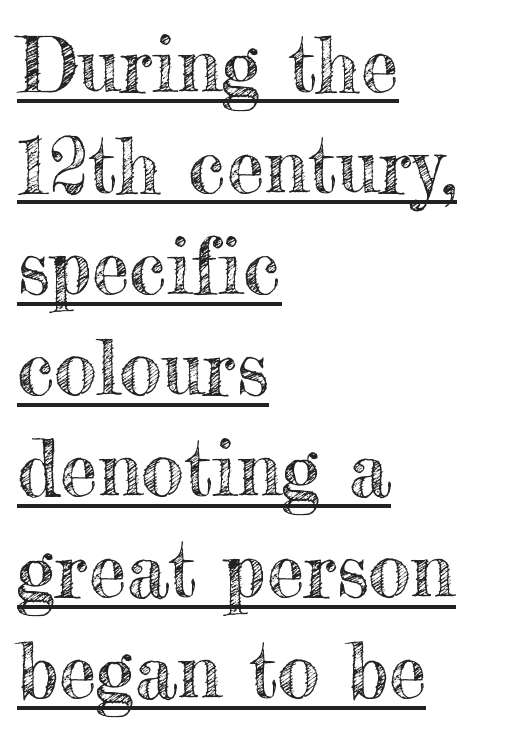
Q: Is the text italic (slanted)? A: No, it is upright.
Q: Is the text underlined? A: Yes.
Q: How is the paragraph aligned? A: Left-aligned.
Q: Is the spacing between letters normal or unusually wide? A: Normal.
Q: Is the spacing between lines tight, normal or loose? A: Normal.
Q: Width (condensed, normal, or wide)? A: Normal.
Q: x-height? A: Small.
Q: Monospaced? A: No.
